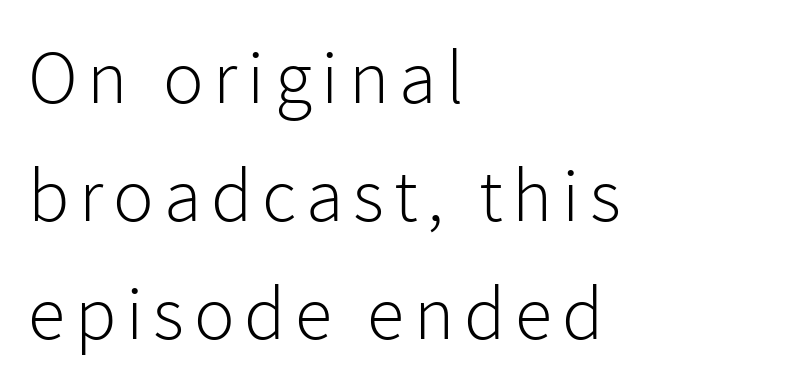
Q: Is the text bold? A: No.
Q: Is the text italic (slanted)? A: No, it is upright.
Q: Is the typeface a serif or a sans-serif typeface? A: Sans-serif.
Q: Is the text underlined? A: No.
Q: How is the paragraph aligned? A: Left-aligned.
Q: Is the spacing between lines tight, normal or loose? A: Normal.
Q: Width (condensed, normal, or wide)? A: Normal.
Q: x-height? A: Medium.
Q: Monospaced? A: No.
